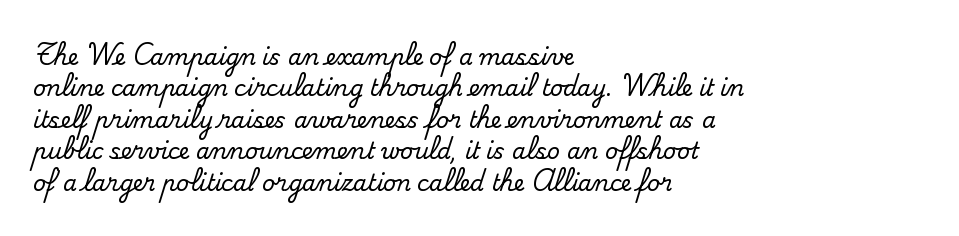
Q: Is the text italic (slanted)? A: Yes.
Q: Is the text underlined? A: No.
Q: How is the paragraph aligned? A: Left-aligned.
Q: Is the spacing between letters normal or unusually wide? A: Normal.
Q: Is the spacing between lines tight, normal or loose? A: Normal.
